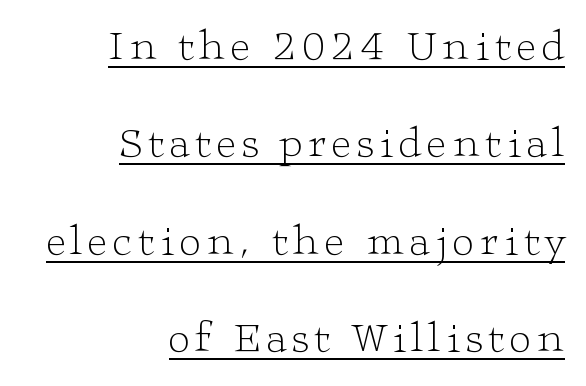
The image shows 42 px light, wide serif type, upright; set right-aligned, loose line spacing (2.32x), underlined; low stroke contrast and a medium x-height.
